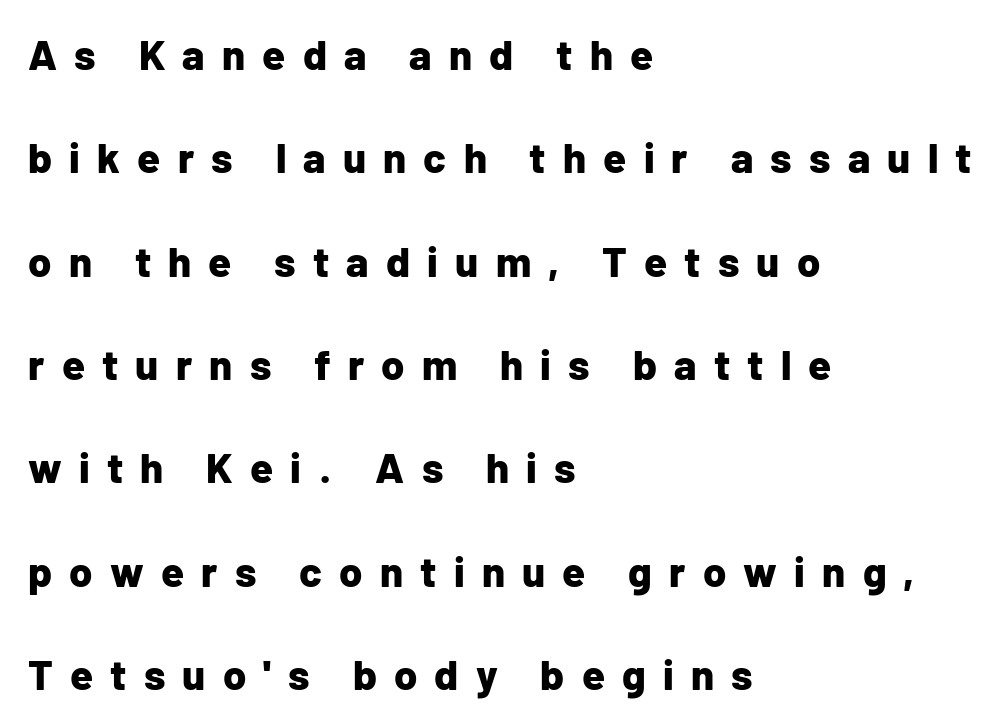
The image shows 42 px bold sans-serif type, upright; set left-aligned, loose line spacing (2.46x), unusually wide letter spacing (+0.41 em), not underlined; low stroke contrast and a medium x-height.
